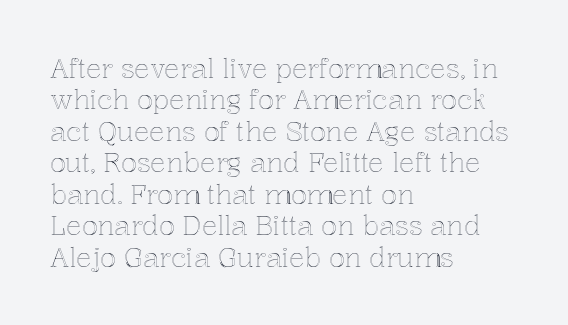
Tracking value appears to be zero — textbook default spacing. Rendered with straight, roman letterforms. Short and long lines alike share a common starting point at left. A bare baseline throughout the passage.
